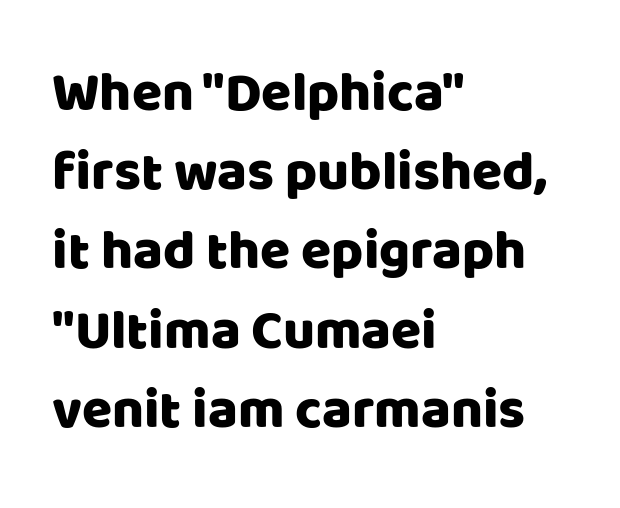
The vertical gap from one line to the next is medium. Look at the tracking — it's just the regular setting, nothing added. Spacing verdict: proportional, widths tailored to each character. Tall strokes in this sample are plumb rather than angled.
